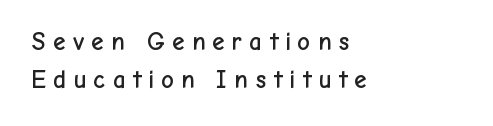
{"italic": "no", "underline": "no", "align": "left", "line_spacing": "normal", "line_spacing_ratio": 1.51, "letter_spacing": "wide", "letter_spacing_em": 0.25, "glyph_px": 25}
